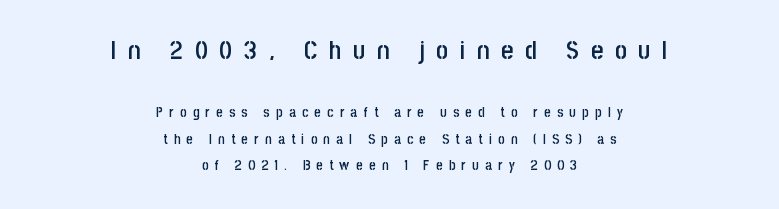
Q: Is the text bold? A: Semi-bold.
Q: Is the text italic (slanted)? A: No, it is upright.
Q: Is the text underlined? A: No.
Q: How is the paragraph aligned? A: Centered.
Q: Is the spacing between letters normal or unusually wide? A: Unusually wide.
Q: Which block of text is set in a larger size, the first (top) or the second (bottom)? A: The first (top) one.
